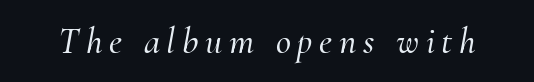
Plain, unruled lines of type. A serif font was chosen for this passage. The rendering uses natural spacing where letterforms have individual widths. There's an unmistakable incline to the writing here.
